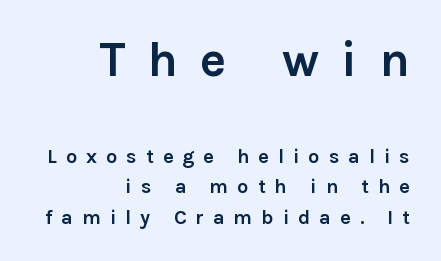
{"serif": "no", "italic": "no", "bold": "yes", "weight": "semibold", "width": "normal", "stroke_contrast": "low", "x_height": "medium", "monospaced": "no", "underline": "no", "align": "right", "line_spacing": "normal", "line_spacing_ratio": 1.51, "letter_spacing": "wide", "letter_spacing_em": 0.45, "larger_block": "first", "size_ratio": 2.45, "glyph_px": 49}
